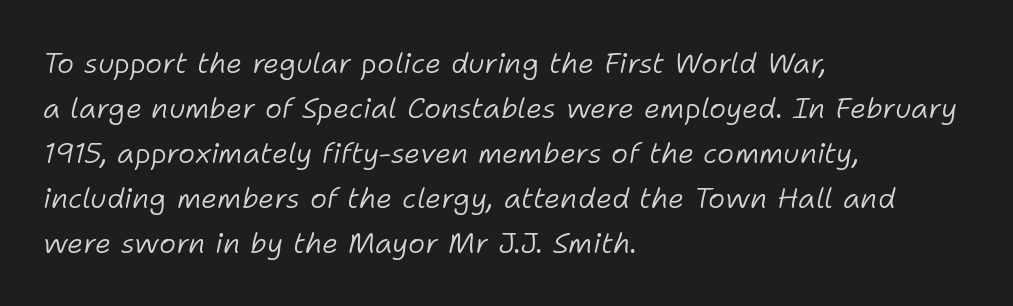
{"italic": "yes", "lean": "right", "slant_degrees": 11, "bold": "no", "weight": "light", "width": "normal", "stroke_contrast": "low", "x_height": "medium", "monospaced": "no", "underline": "no", "align": "left", "line_spacing": "normal", "line_spacing_ratio": 1.55, "letter_spacing": "normal", "letter_spacing_em": 0.0, "glyph_px": 29}
